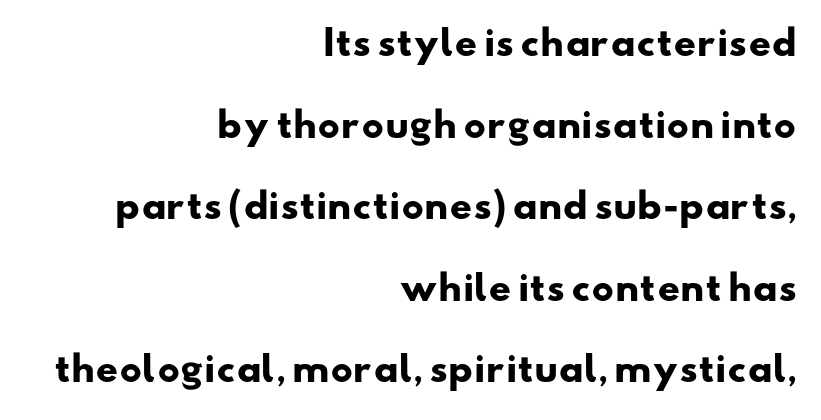
The image shows 35 px heavy, wide sans-serif type; set right-aligned, loose line spacing (2.33x), normal letter spacing, not underlined; low stroke contrast and a small x-height.
